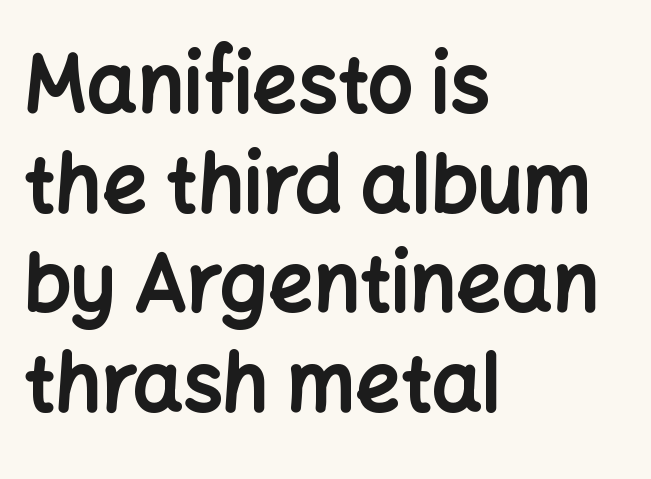
The image shows 79 px bold sans-serif type, upright; set left-aligned, normal line spacing (1.26x), normal letter spacing, not underlined; low stroke contrast and a medium x-height.
